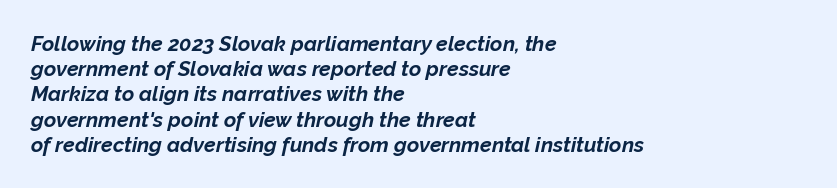
{"italic": "yes", "lean": "right", "slant_degrees": 12, "bold": "yes", "underline": "no", "align": "left", "line_spacing_ratio": 1.2, "letter_spacing": "normal", "letter_spacing_em": 0.0, "glyph_px": 21}
